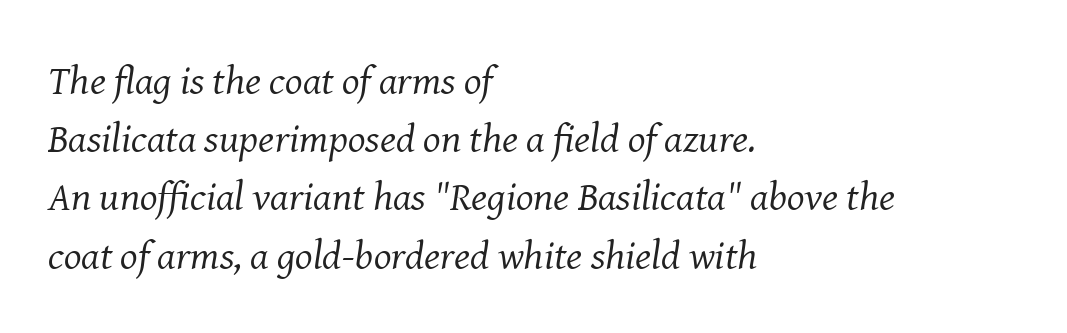
The image shows 41 px regular-weight serif type, italic (leaning right); set left-aligned, normal line spacing (1.42x), normal letter spacing, not underlined; medium stroke contrast and a medium x-height.
